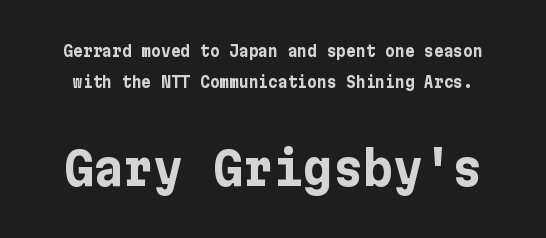
Q: Is the text bold? A: Yes.
Q: Is the text italic (slanted)? A: No, it is upright.
Q: Is the typeface a serif or a sans-serif typeface? A: Sans-serif.
Q: Is the text underlined? A: No.
Q: Is the spacing between letters normal or unusually wide? A: Normal.
Q: Is the spacing between lines tight, normal or loose? A: Loose.
Q: Which block of text is set in a larger size, the first (top) or the second (bottom)? A: The second (bottom) one.
Q: Width (condensed, normal, or wide)? A: Normal.
Q: Stroke contrast? A: Low.
Q: x-height? A: Medium.
